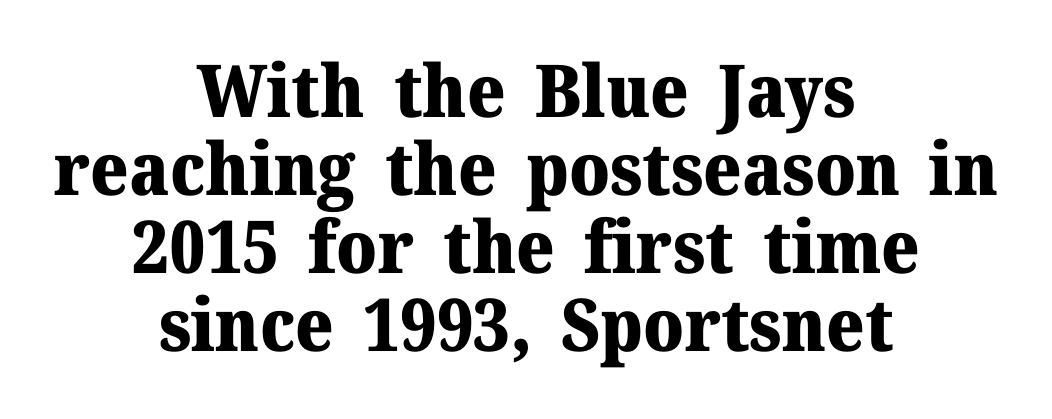
This is serif lettering, the kind often seen in printed books. How heavy is the stroke? Heavy — this is a bold. Words appear dense and cohesive because spacing is normal. Interline gaps are noticeably narrow in this sample. In terms of posture, this sample is upright.
